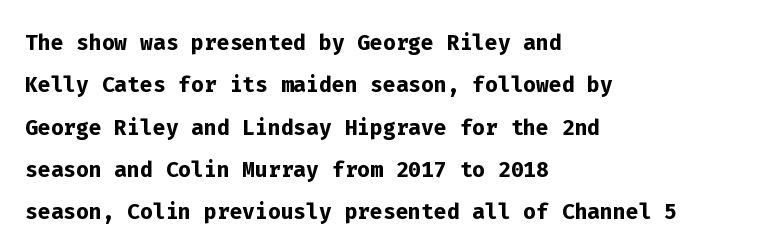
The lettering stays uniformly vertical, giving the passage a roman look. You'd pick this weight for a headline — it's a proper bold. Think of a typewriter: that constant character pitch is what you see here. Leading matches the norm, producing a regular column. The lines are quadded left.
